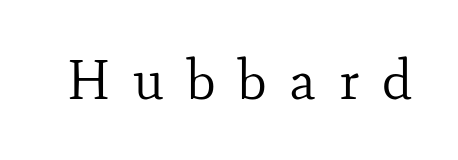
The image shows 55 px regular-weight serif type, upright; set unusually wide letter spacing (+0.41 em), not underlined; low stroke contrast and a small x-height.
